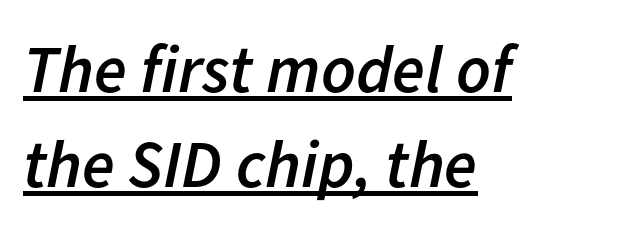
The image shows 67 px semibold type, italic (leaning right); set left-aligned, normal line spacing (1.42x), normal letter spacing, underlined; low stroke contrast and a medium x-height.
